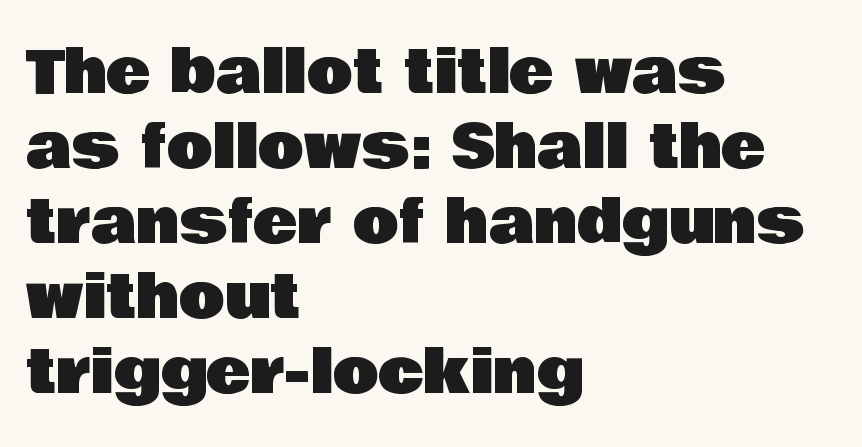
The image shows 60 px sans-serif type, upright; set left-aligned, normal line spacing (1.25x), normal letter spacing, not underlined; low stroke contrast and a large x-height.
